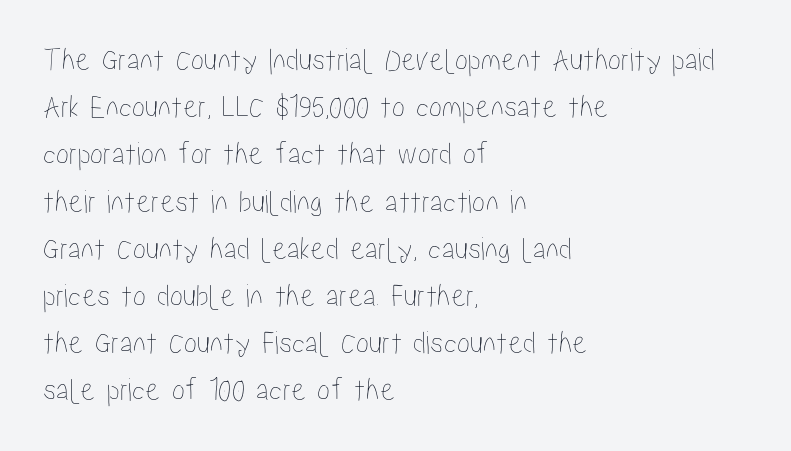
The image shows 33 px condensed type, upright; set left-aligned, normal line spacing (1.43x), normal letter spacing, not underlined; low stroke contrast and a medium x-height.
